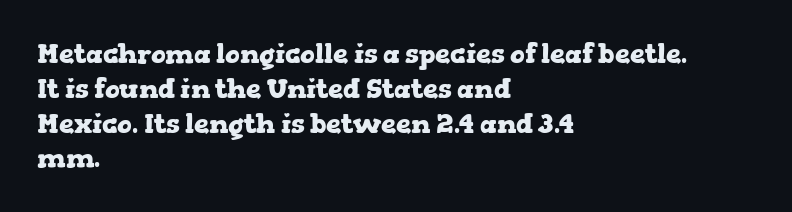
Q: Is the text bold? A: Yes.
Q: Is the text italic (slanted)? A: No, it is upright.
Q: Is the text underlined? A: No.
Q: How is the paragraph aligned? A: Left-aligned.
Q: Is the spacing between letters normal or unusually wide? A: Normal.
Q: Is the spacing between lines tight, normal or loose? A: Normal.
